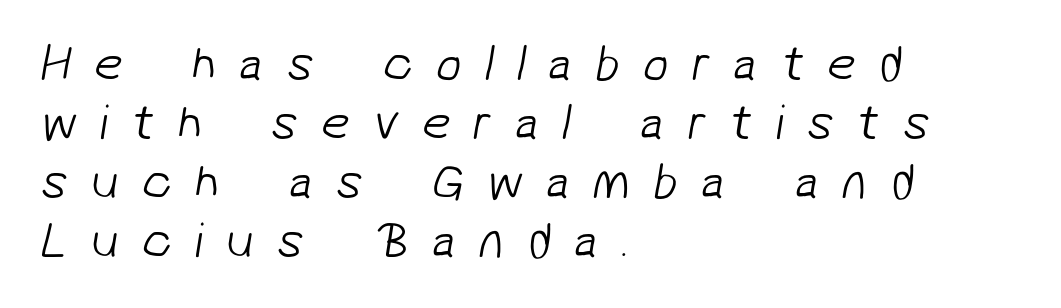
The image shows 51 px light sans-serif type; set left-aligned, line spacing 1.16x, unusually wide letter spacing (+0.45 em), not underlined; low stroke contrast and a medium x-height.
